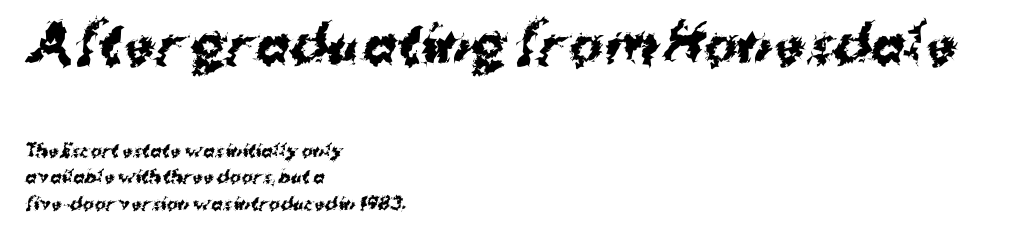
{"serif": "no", "bold": "yes", "weight": "bold", "width": "normal", "stroke_contrast": "medium", "x_height": "medium", "monospaced": "no", "underline": "no", "align": "left", "line_spacing": "normal", "line_spacing_ratio": 1.55, "letter_spacing": "normal", "letter_spacing_em": 0.0, "larger_block": "first", "size_ratio": 3.0, "glyph_px": 51}
